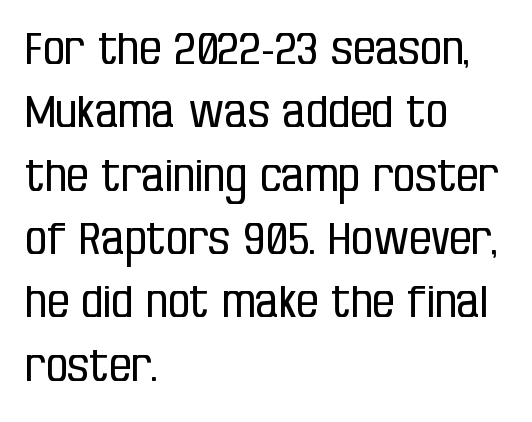
The image shows 44 px regular-weight, condensed sans-serif type, upright; set left-aligned, normal line spacing (1.44x), normal letter spacing, not underlined; low stroke contrast and a large x-height.
